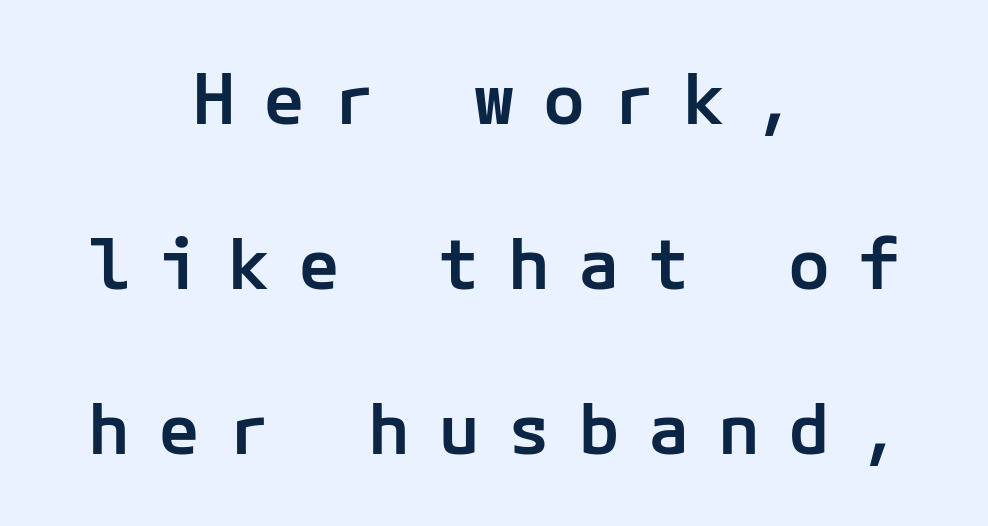
The image shows 70 px semibold sans-serif type, upright; set centered, loose line spacing (2.36x), unusually wide letter spacing (+0.4 em), not underlined; low stroke contrast and a medium x-height.
